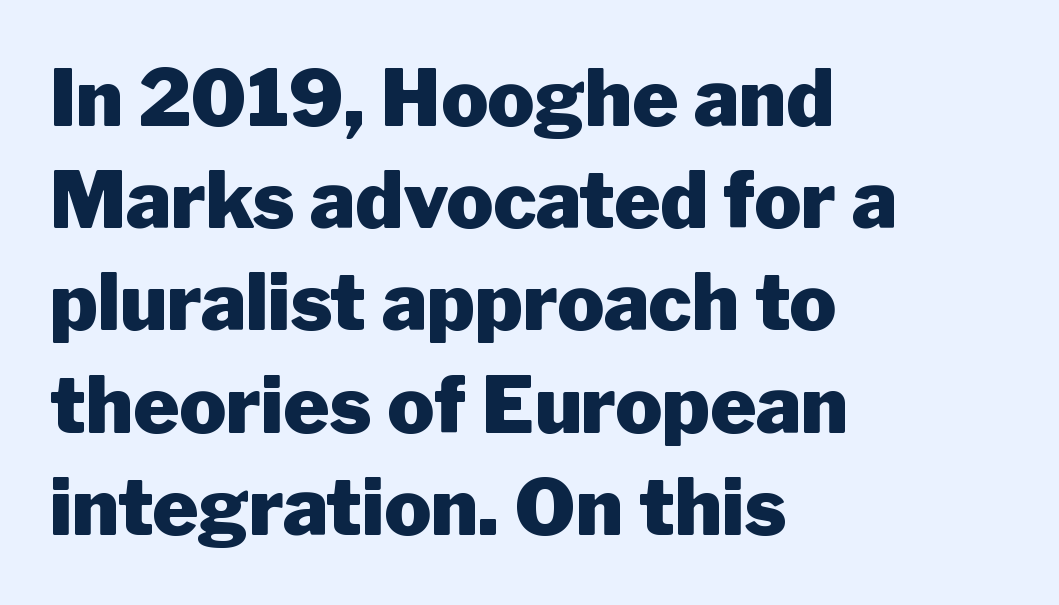
Q: Is the text bold? A: Yes.
Q: Is the text italic (slanted)? A: No, it is upright.
Q: Is the typeface a serif or a sans-serif typeface? A: Sans-serif.
Q: Is the text underlined? A: No.
Q: How is the paragraph aligned? A: Left-aligned.
Q: Is the spacing between letters normal or unusually wide? A: Normal.
Q: Is the spacing between lines tight, normal or loose? A: Normal.
Q: Width (condensed, normal, or wide)? A: Normal.
Q: Stroke contrast? A: Low.
Q: x-height? A: Medium.
Q: Monospaced? A: No.
